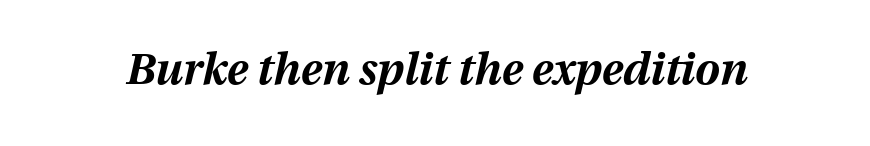
The specimen omits any rule beneath the text block's lines. In terms of letterspacing, this is plain default setting. Spacing verdict: proportional, widths tailored to each character. A dark, heavy texture on the line: the type is bold.
